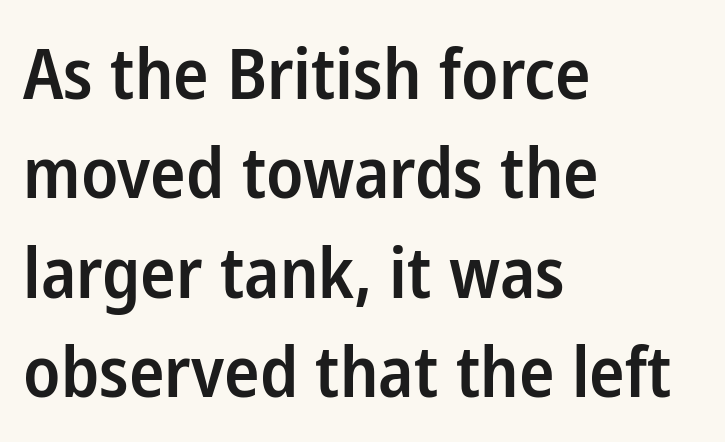
Q: Is the text bold? A: Semi-bold.
Q: Is the text italic (slanted)? A: No, it is upright.
Q: Is the typeface a serif or a sans-serif typeface? A: Sans-serif.
Q: Is the text underlined? A: No.
Q: How is the paragraph aligned? A: Left-aligned.
Q: Is the spacing between letters normal or unusually wide? A: Normal.
Q: Is the spacing between lines tight, normal or loose? A: Normal.
Q: Width (condensed, normal, or wide)? A: Condensed.
Q: Stroke contrast? A: Low.
Q: x-height? A: Medium.
Q: Monospaced? A: No.
